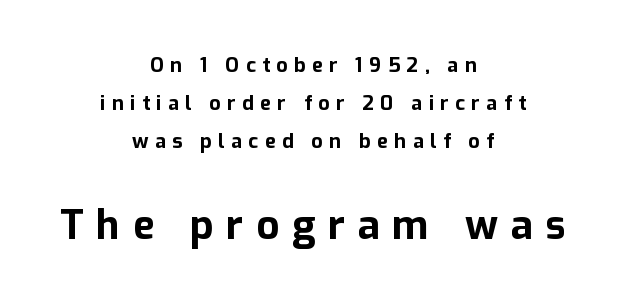
Each glyph is drawn with heavy, bold strokes. The text was rendered using a sans face with plain stroke endings. Character widths vary here, with narrow letters taking less room than wide ones. Leftover space on each line is divided equally before and after the words. The leading is generous, giving the passage an open texture. A roman cut, with each character standing at attention.
